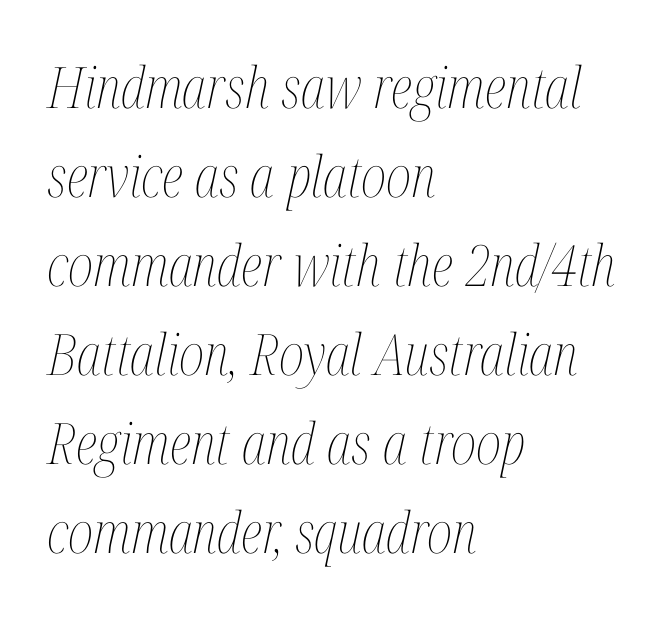
The image shows 57 px thin, condensed type, italic (leaning right); set left-aligned, normal line spacing (1.56x), normal letter spacing, not underlined; medium stroke contrast and a medium x-height.
